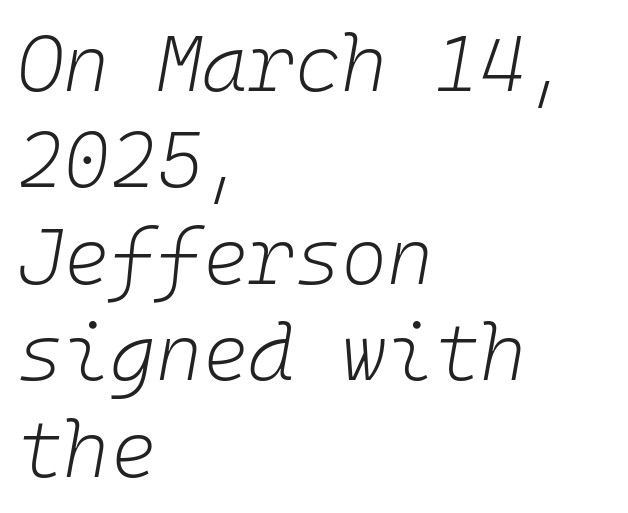
The image shows 79 px light type, italic (leaning right), monospaced; set left-aligned, line spacing 1.22x, normal letter spacing, not underlined; low stroke contrast and a medium x-height.
